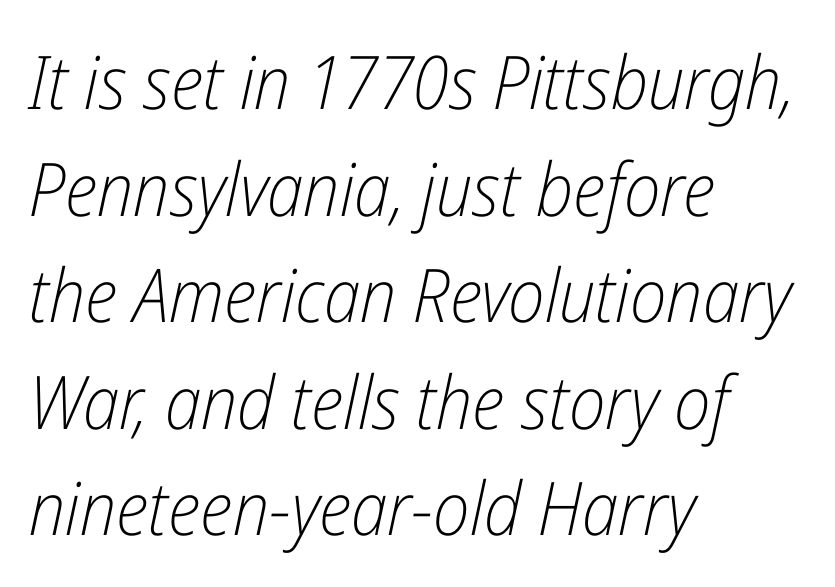
Q: Is the text bold? A: No.
Q: Is the text italic (slanted)? A: Yes, it leans right by about 12 degrees.
Q: Is the text underlined? A: No.
Q: How is the paragraph aligned? A: Left-aligned.
Q: Is the spacing between letters normal or unusually wide? A: Normal.
Q: Is the spacing between lines tight, normal or loose? A: Normal.
Q: Width (condensed, normal, or wide)? A: Condensed.
Q: Stroke contrast? A: Low.
Q: x-height? A: Medium.
Q: Monospaced? A: No.
